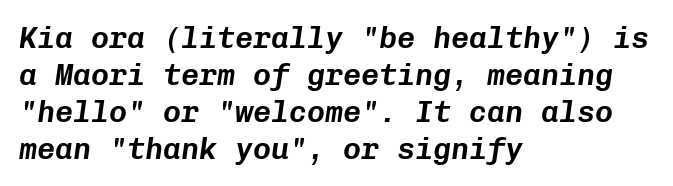
Compared with typical body copy, the letter spacing here is the same. Is the type slanted? Yes — the strokes lean at a clear angle. These lines are rendered in a fixed-pitch font. Plain, unruled lines of type. All the whitespace from short lines collects on the right.
